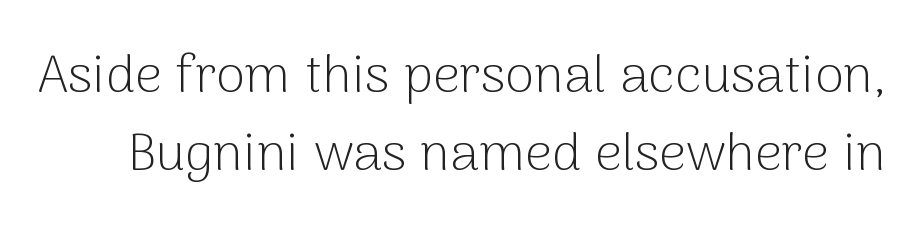
Characters remain perfectly vertical along every line. Glance below the letters and you will spot only blank space. Short note: letters normally spaced. Line spacing here is normal. Weight class: somewhere from thin through regular. The glyphs in this specimen are sans serif.
